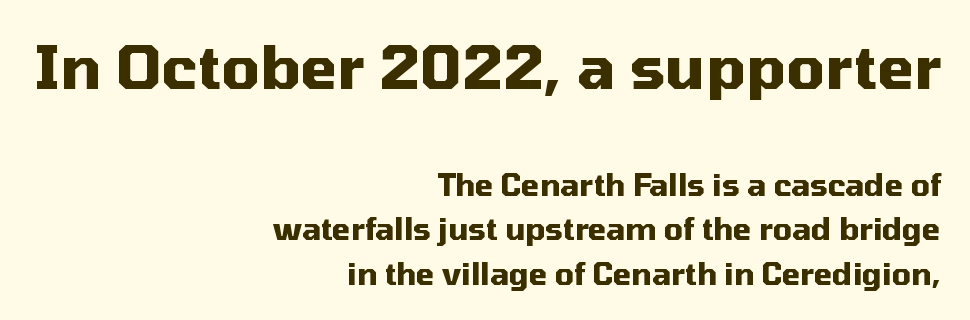
{"serif": "no", "italic": "no", "bold": "yes", "weight": "heavy", "width": "normal", "stroke_contrast": "medium", "x_height": "medium", "monospaced": "no", "underline": "no", "align": "right", "line_spacing": "normal", "line_spacing_ratio": 1.48, "letter_spacing": "normal", "letter_spacing_em": 0.0, "larger_block": "first", "size_ratio": 2.0, "glyph_px": 60}
